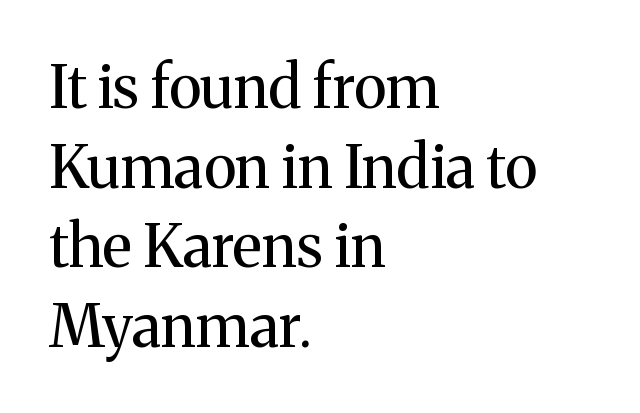
Q: Is the text bold? A: No.
Q: Is the text italic (slanted)? A: No, it is upright.
Q: Is the typeface a serif or a sans-serif typeface? A: Serif.
Q: Is the text underlined? A: No.
Q: How is the paragraph aligned? A: Left-aligned.
Q: Is the spacing between letters normal or unusually wide? A: Normal.
Q: Is the spacing between lines tight, normal or loose? A: Normal.
Q: Width (condensed, normal, or wide)? A: Normal.
Q: Stroke contrast? A: Medium.
Q: x-height? A: Medium.
Q: Monospaced? A: No.
